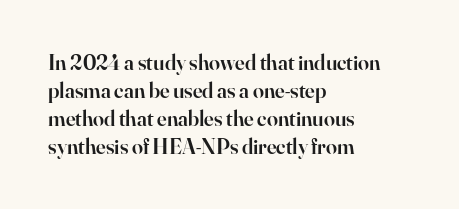
Quick note: underline off. Left-aligned paragraph, ragged on the right. Nope, not italic — everything's standing straight. The line texture is even and compact thanks to regular tracking. Successive baselines arrive at the customary interval. Firm but not heavy-handed strokes: this text is semibold.
